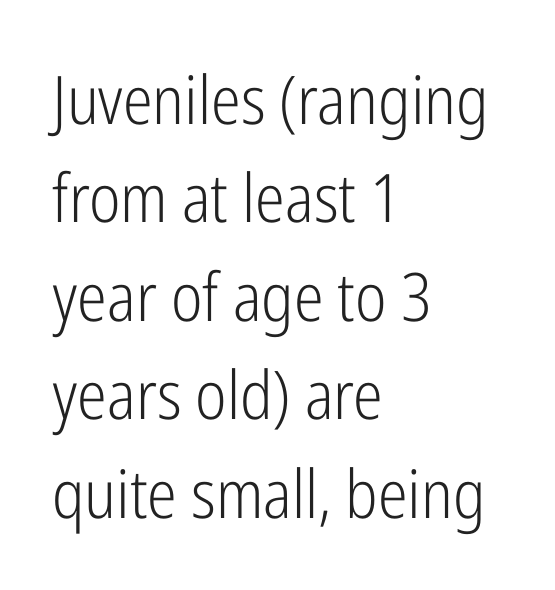
The strokes are not fattened; the text isn't bold. Is this a sans? Yes — the strokes have no serifs. Leading: standard. Any mark beneath the type? The region is blank. How are the letters spaced? Ordinarily, with no added tracking.
